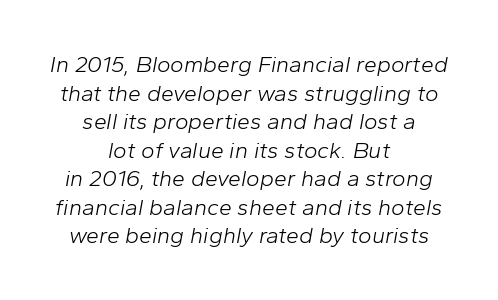
Spacing between characters is what you'd get straight out of the box. Is the type slanted? Yes — the strokes lean at a clear angle. The lines are quadded center. Descenders hang freely into open space. A quiet, ordinary-to-light weight characterises the typeface.
